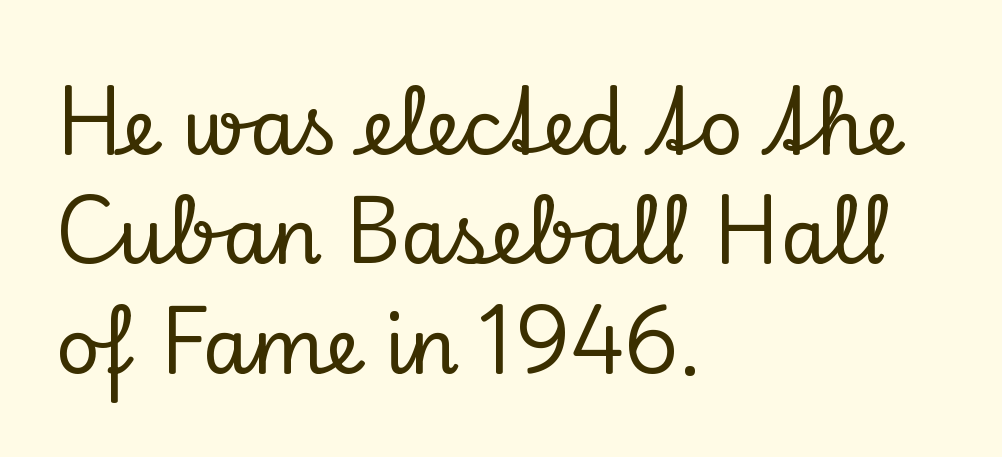
{"italic": "no", "width": "normal", "stroke_contrast": "low", "x_height": "small", "monospaced": "no", "underline": "no", "align": "left", "line_spacing": "normal", "line_spacing_ratio": 1.42, "letter_spacing": "normal", "letter_spacing_em": 0.0, "glyph_px": 77}
